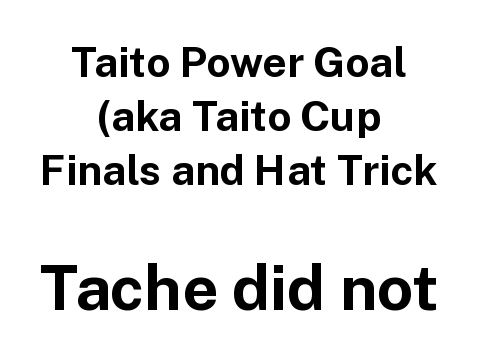
{"serif": "no", "italic": "no", "bold": "yes", "weight": "bold", "width": "normal", "stroke_contrast": "low", "x_height": "medium", "monospaced": "no", "underline": "no", "align": "center", "line_spacing": "normal", "line_spacing_ratio": 1.29, "letter_spacing": "normal", "letter_spacing_em": 0.0, "larger_block": "second", "size_ratio": 1.5, "glyph_px": 63}
